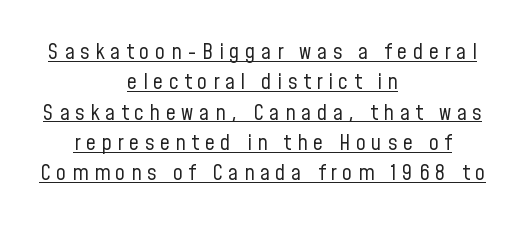
Tracking value appears strongly positive — letters spread wide. Posture: vertical. Each new line begins a customary step beneath the previous one. Both edges are ragged and mirror each other, which tells us the setting is centered. Is this a heavy cut? Hardly; it is regular or lighter. Students, observe the line beneath the letters — that is underlining.
